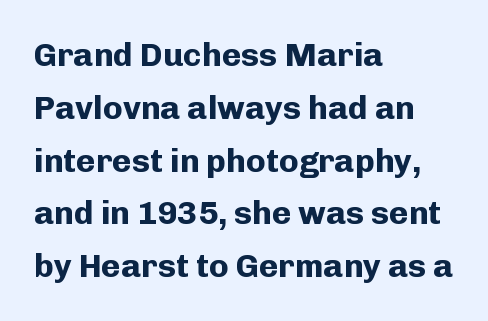
The image shows 33 px bold sans-serif type, upright; set left-aligned, normal line spacing (1.6x), normal letter spacing, not underlined; low stroke contrast and a medium x-height.
